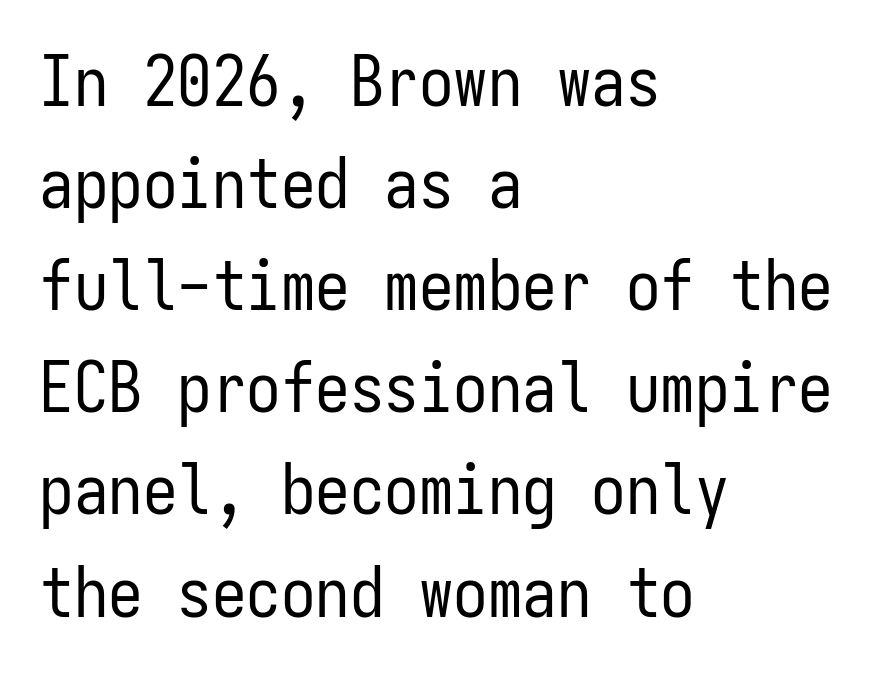
{"serif": "no", "italic": "no", "bold": "no", "weight": "regular", "width": "condensed", "stroke_contrast": "low", "x_height": "medium", "monospaced": "yes", "underline": "no", "align": "left", "line_spacing": "normal", "line_spacing_ratio": 1.48, "letter_spacing": "normal", "letter_spacing_em": 0.0, "glyph_px": 69}
